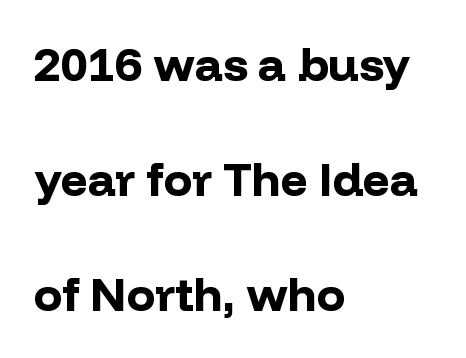
Looks like regular typesetting: each glyph gets only the width it needs. This rendering leaves character spacing at its baseline value. Reading down the column, the eye jumps a long way to each next line. Does the weight exceed regular? Yes, all the way to bold. Regarding serifs, this sample does without them. The type sits square on the baseline with zero lean.
